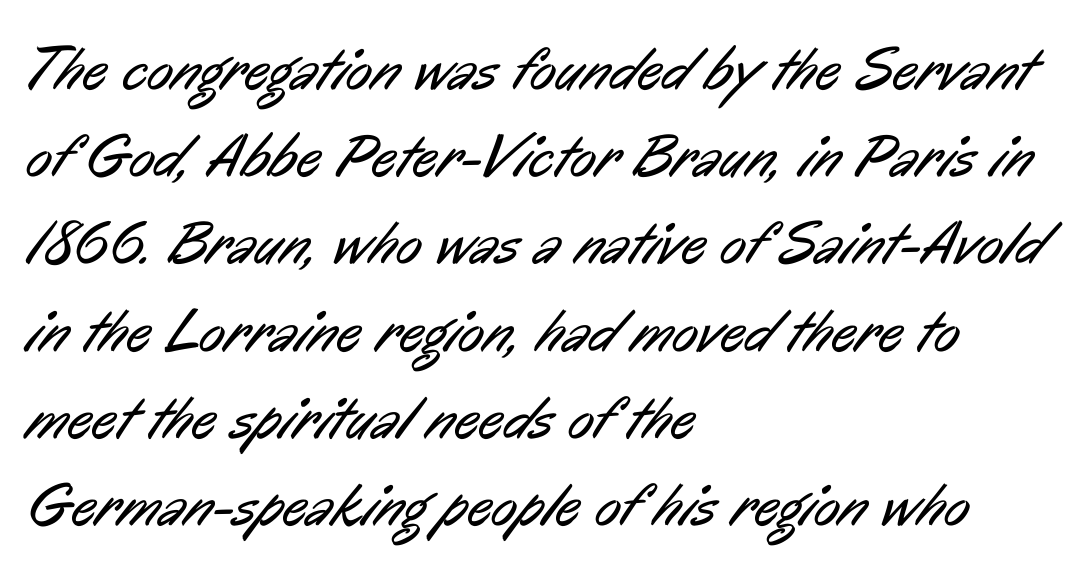
The image shows 61 px regular-weight, condensed sans-serif type; set left-aligned, normal line spacing (1.43x), normal letter spacing, not underlined; low stroke contrast and a medium x-height.
